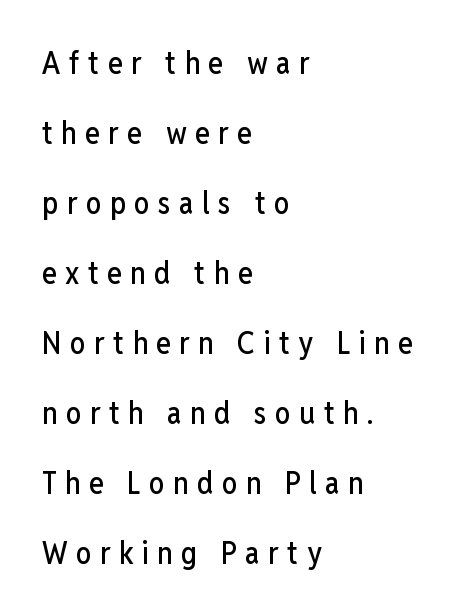
Is there much room between lines? Yes — plenty of vertical air separates them. Varying glyph widths throughout — classic text-font behaviour. The letters stand straight up with perfectly vertical stems. The space directly below the letters is spotless. The paragraph has a hard left edge and a soft right edge. The face used here is a sans, in the tradition of grotesques and geometrics.
